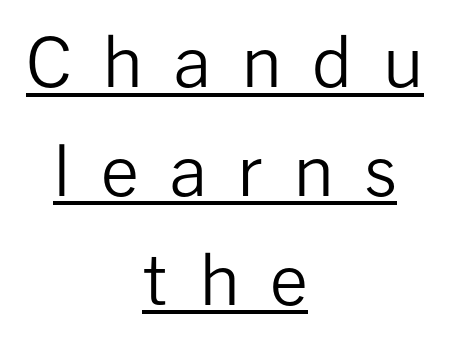
{"serif": "no", "italic": "no", "bold": "no", "weight": "regular", "width": "normal", "stroke_contrast": "low", "x_height": "medium", "monospaced": "no", "underline": "yes", "align": "center", "line_spacing": "normal", "line_spacing_ratio": 1.6, "letter_spacing": "wide", "letter_spacing_em": 0.44, "glyph_px": 68}
